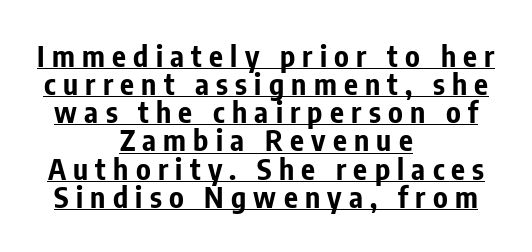
What kind of face is this? One without serifs — a sans. Students, observe the line beneath the letters — that is underlining. You could not count columns in this text — the font is proportionally spaced. Is the block centered? Yes — each line is placed symmetrically about the middle. What stands out about the letter spacing? Its width — letters are far apart.
